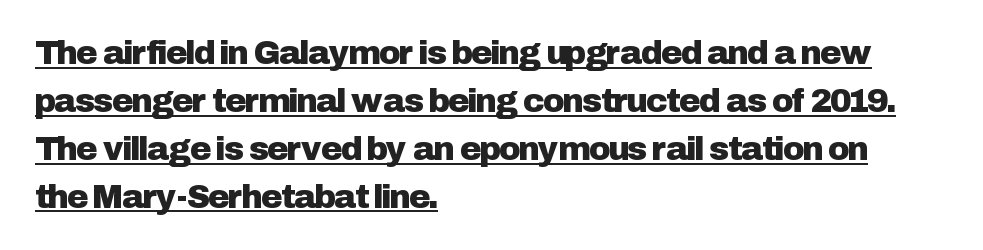
{"serif": "no", "italic": "no", "width": "normal", "stroke_contrast": "low", "x_height": "medium", "monospaced": "no", "underline": "yes", "align": "left", "line_spacing": "normal", "line_spacing_ratio": 1.45, "letter_spacing": "normal", "letter_spacing_em": 0.0, "glyph_px": 33}
